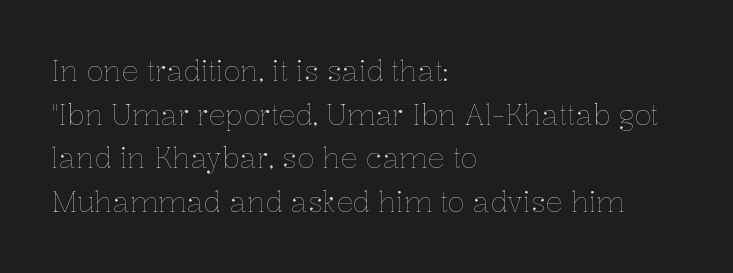
The image shows 28 px thin type, upright; set left-aligned, normal line spacing (1.56x), normal letter spacing, not underlined; low stroke contrast and a medium x-height.
